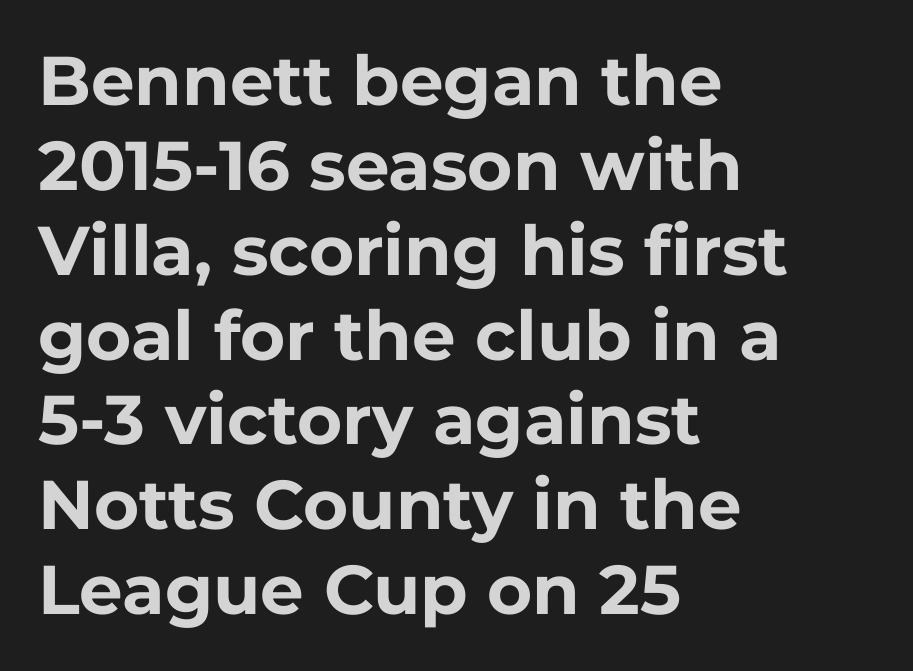
Just letters on the line, the space beneath them empty. The type sits square on the baseline with zero lean. This is sans-serif lettering, the kind often seen on screens and signage. Here the designer chose a conventional face with non-uniform glyph widths. Typographic density is high because the face is bold. Short note: letters normally spaced.
